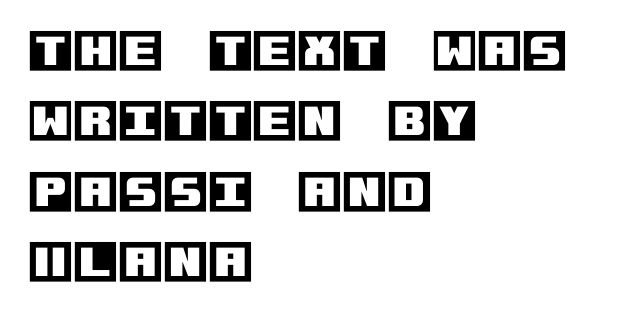
Q: Is the text italic (slanted)? A: No, it is upright.
Q: Is the text underlined? A: No.
Q: How is the paragraph aligned? A: Left-aligned.
Q: Is the spacing between letters normal or unusually wide? A: Normal.
Q: Is the spacing between lines tight, normal or loose? A: Normal.
Q: Width (condensed, normal, or wide)? A: Normal.
Q: x-height? A: Large.
